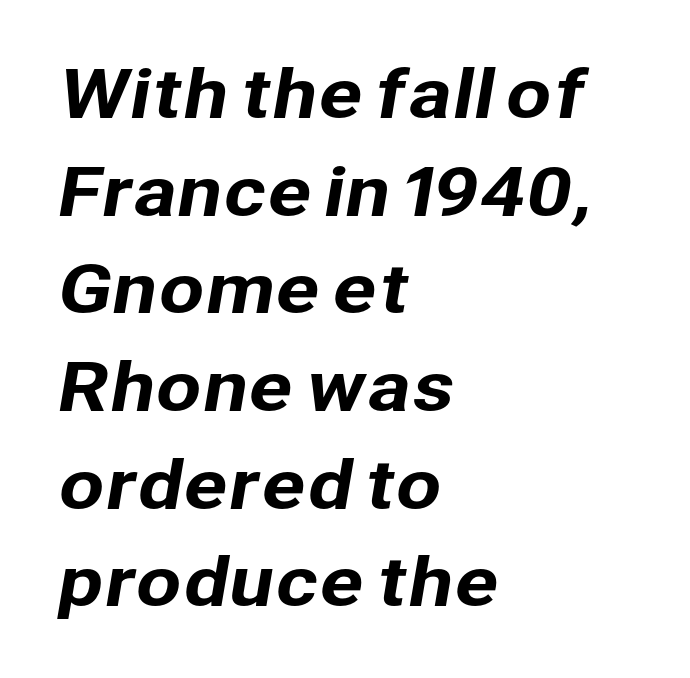
The letters advance in unequal steps, a hallmark of proportional type. Regarding leading, the lines here are spaced in the standard way. The typeface chosen for these lines omits serifs. The gaps between neighbouring characters are ordinary and unremarkable.
